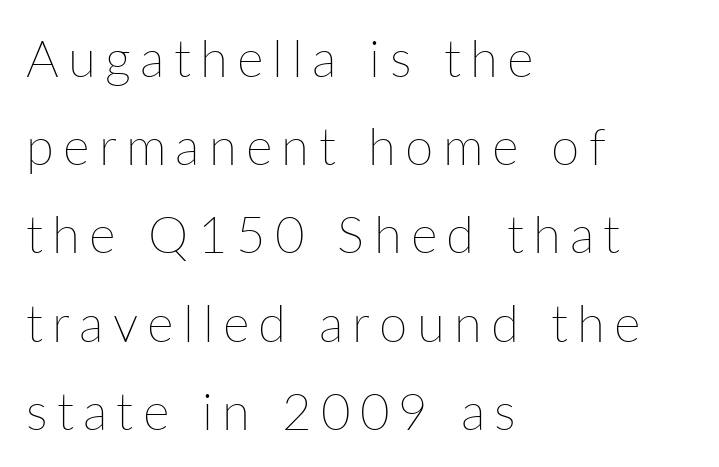
Words float on clear page, feet unadorned. Note the varied advance widths — an 'i' is clearly narrower than an 'm'. No italicization has been applied; the sample stays upright. Heft: none added — not bold. A classic flush-left, rag-right setting is used for this passage.
